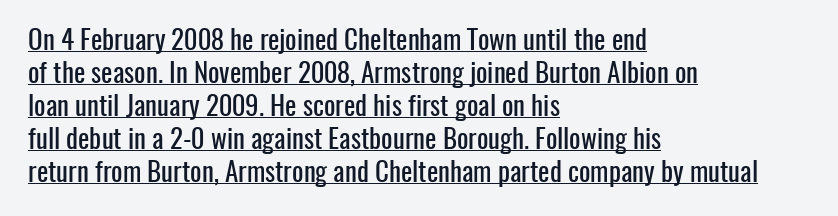
The image shows 27 px text type, upright; set left-aligned, line spacing 1.22x, normal letter spacing, underlined.
